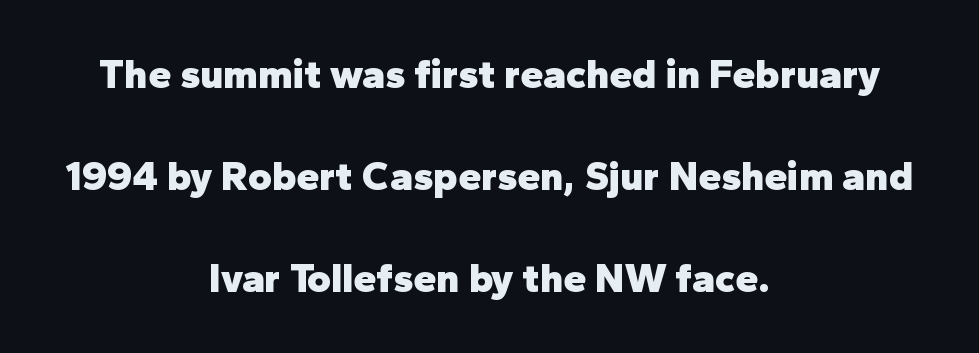
The image shows 41 px heavy sans-serif type, upright; set centered, loose line spacing (2.49x), normal letter spacing, not underlined; low stroke contrast and a medium x-height.
